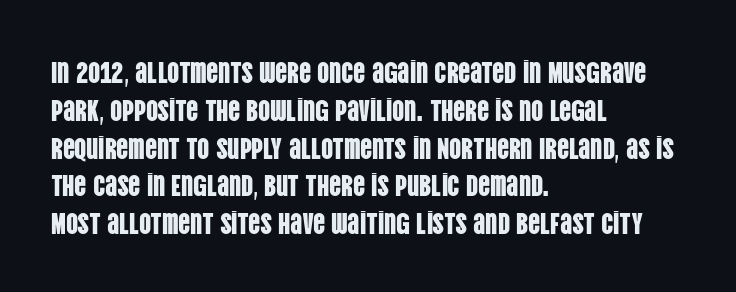
The image shows 30 px condensed sans-serif type, upright; set left-aligned, normal line spacing (1.26x), normal letter spacing, not underlined; low stroke contrast and a large x-height.
